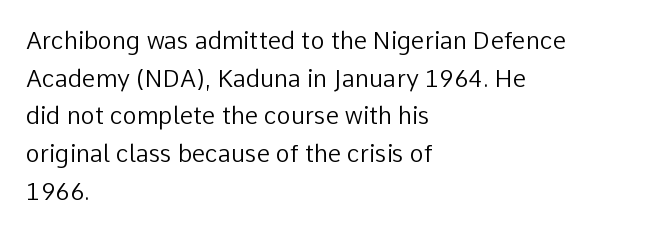
{"italic": "no", "bold": "no", "underline": "no", "align": "left", "line_spacing": "normal", "line_spacing_ratio": 1.57, "letter_spacing": "normal", "letter_spacing_em": 0.0, "glyph_px": 24}
